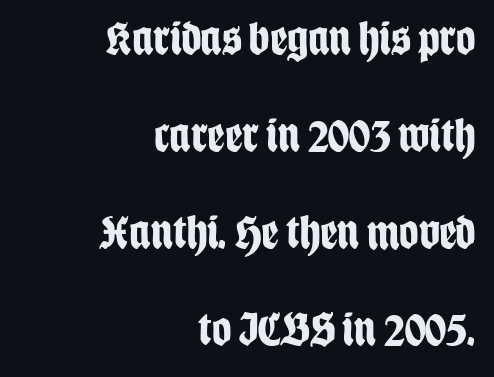
The image shows 48 px bold, condensed sans-serif type, upright; set right-aligned, loose line spacing (2.02x), normal letter spacing, not underlined; low stroke contrast and a large x-height.
